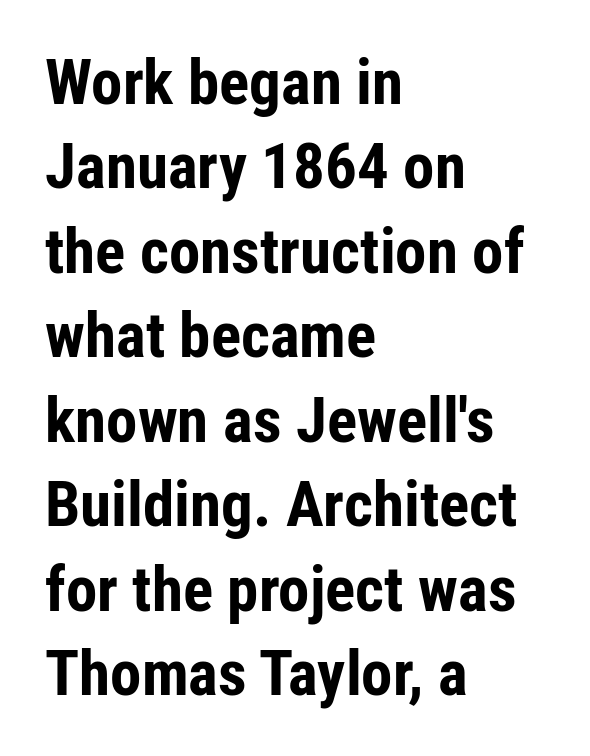
These lines are rendered in a variable-pitch font. Characters follow at the spacing the type designer built in. Plain, unruled lines of type. Serif or sans? Sans — the stroke terminals are bare. Students, observe: this is what conventionally led text looks like.
